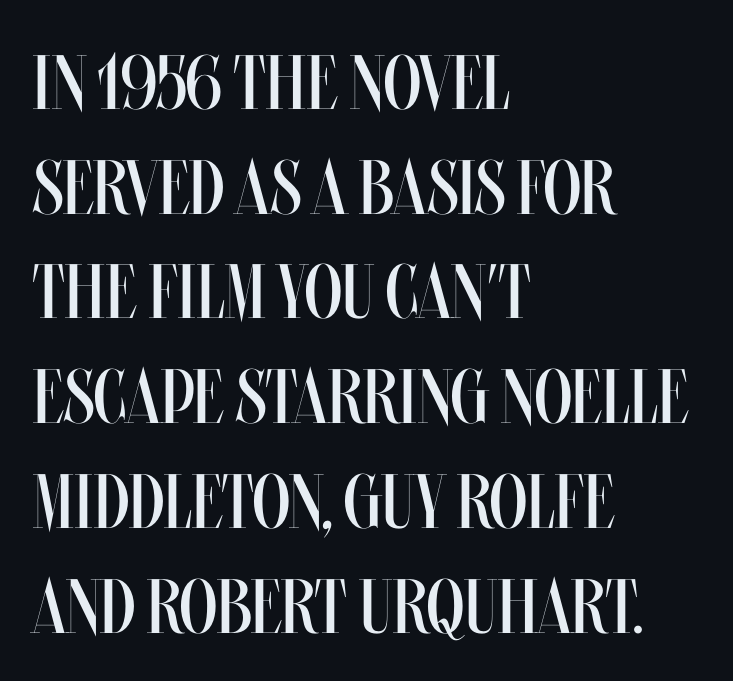
Q: Is the text bold? A: No.
Q: Is the text italic (slanted)? A: No, it is upright.
Q: Is the text underlined? A: No.
Q: How is the paragraph aligned? A: Left-aligned.
Q: Is the spacing between letters normal or unusually wide? A: Normal.
Q: Is the spacing between lines tight, normal or loose? A: Normal.
Q: Width (condensed, normal, or wide)? A: Condensed.
Q: Stroke contrast? A: Medium.
Q: x-height? A: Large.
Q: Monospaced? A: No.
